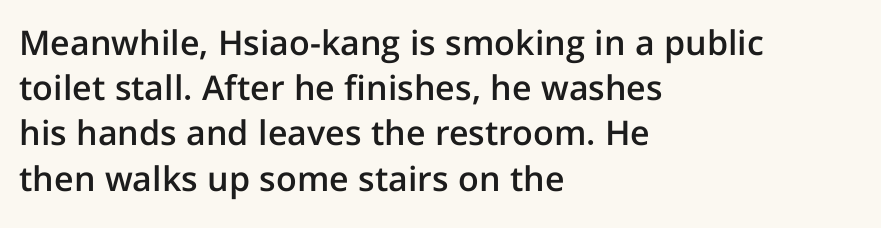
{"serif": "no", "italic": "no", "bold": "semi", "weight": "semibold", "width": "normal", "stroke_contrast": "low", "x_height": "medium", "monospaced": "no", "underline": "no", "align": "left", "line_spacing": "normal", "line_spacing_ratio": 1.33, "letter_spacing": "normal", "letter_spacing_em": 0.0, "glyph_px": 34}
